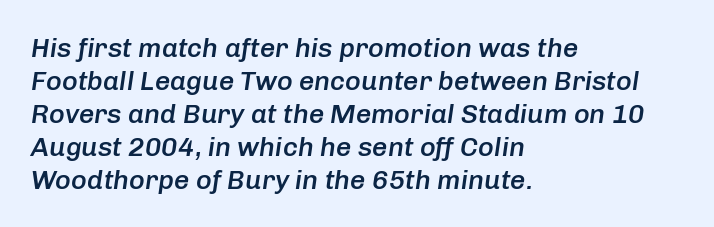
The image shows 27 px text type, italic (leaning right); set left-aligned, line spacing 1.22x, normal letter spacing, not underlined.
